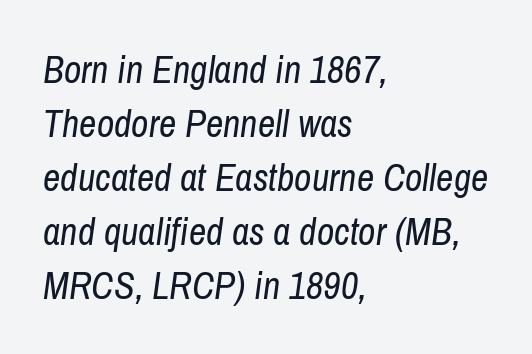
Q: Is the text bold? A: No.
Q: Is the text italic (slanted)? A: Yes, it leans right by about 8 degrees.
Q: Is the text underlined? A: No.
Q: How is the paragraph aligned? A: Left-aligned.
Q: Is the spacing between letters normal or unusually wide? A: Normal.
Q: Is the spacing between lines tight, normal or loose? A: Normal.
Q: Width (condensed, normal, or wide)? A: Condensed.
Q: Stroke contrast? A: Low.
Q: x-height? A: Medium.
Q: Monospaced? A: No.
